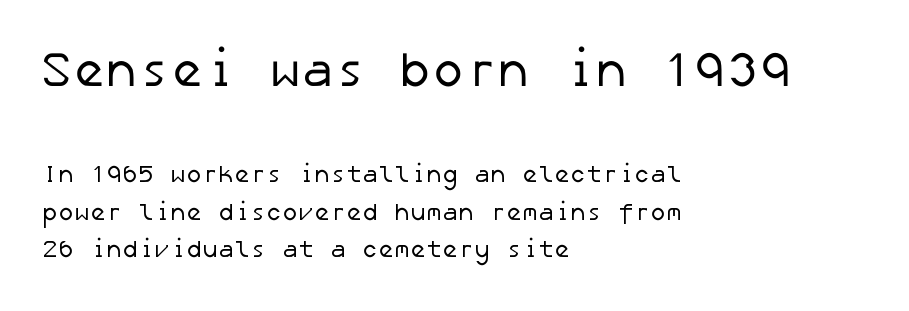
{"serif": "no", "bold": "no", "weight": "regular", "width": "normal", "stroke_contrast": "low", "x_height": "medium", "underline": "no", "align": "left", "line_spacing": "normal", "line_spacing_ratio": 1.58, "letter_spacing": "normal", "letter_spacing_em": 0.0, "larger_block": "first", "size_ratio": 2.04, "glyph_px": 49}
